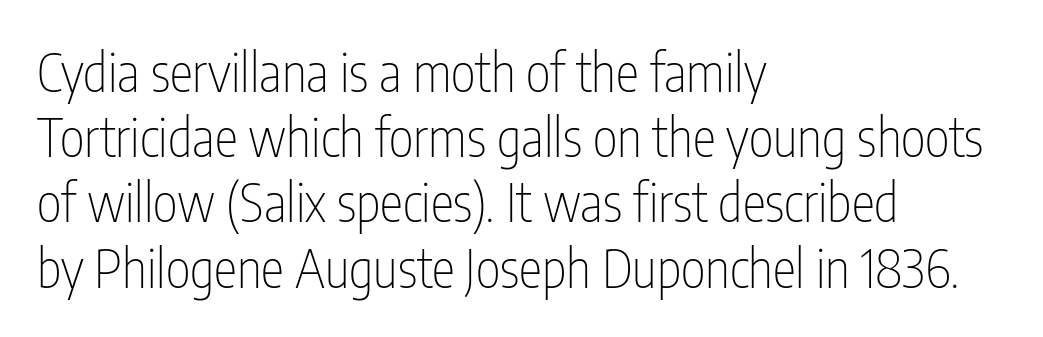
Q: Is the text bold? A: No.
Q: Is the text italic (slanted)? A: No, it is upright.
Q: Is the typeface a serif or a sans-serif typeface? A: Sans-serif.
Q: Is the text underlined? A: No.
Q: How is the paragraph aligned? A: Left-aligned.
Q: Is the spacing between letters normal or unusually wide? A: Normal.
Q: Width (condensed, normal, or wide)? A: Condensed.
Q: Stroke contrast? A: Low.
Q: x-height? A: Medium.
Q: Monospaced? A: No.
